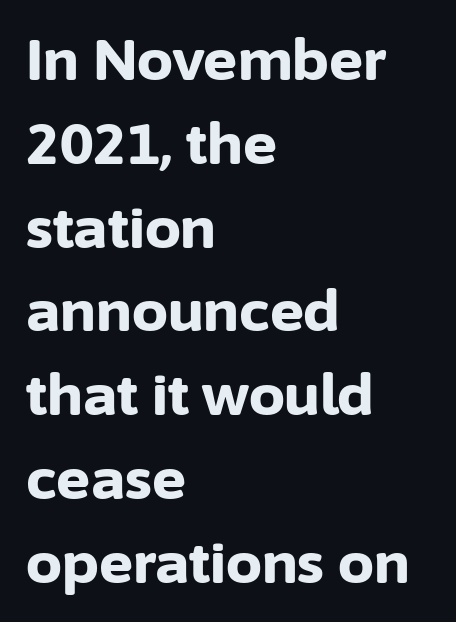
The characters look thick and weighty, a clear bold. The lines are quadded left. Nobody drew a line under any word here. The face used here is proportionally spaced, like ordinary book or web type. Tracking value appears to be zero — textbook default spacing. Unlike italic type, these characters show no tilt at all.
